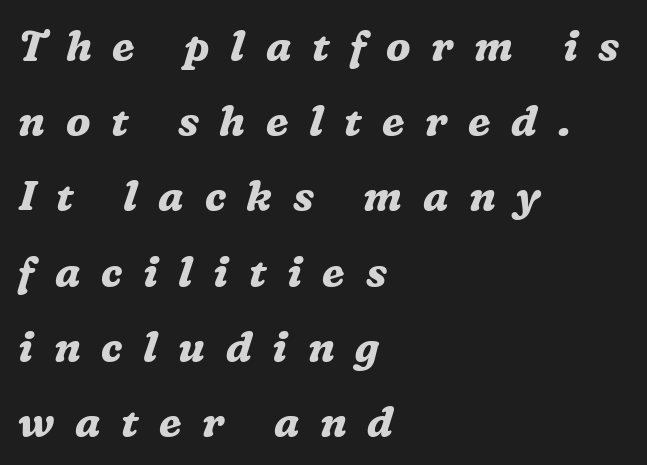
The image shows 42 px bold serif type, italic (leaning right); set left-aligned, line spacing 1.79x, unusually wide letter spacing (+0.49 em), not underlined; medium stroke contrast and a medium x-height.
